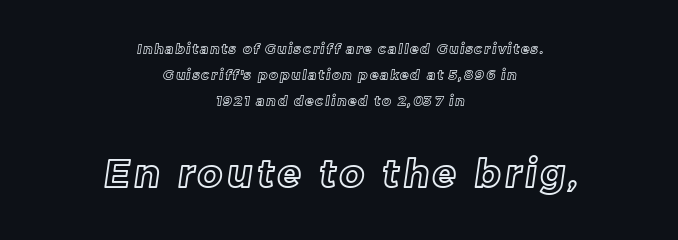
The image shows 38 px text type; set centered, line spacing 1.86x, not underlined; the second (bottom) block is 2.71x larger; a medium x-height.
